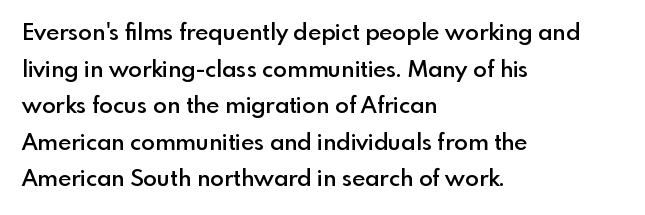
{"italic": "no", "bold": "semi", "underline": "no", "align": "left", "line_spacing": "normal", "line_spacing_ratio": 1.59, "letter_spacing": "normal", "letter_spacing_em": 0.0, "glyph_px": 23}
